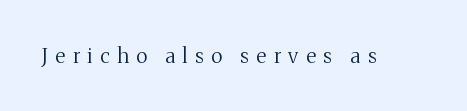
The face used here is rendered with a markedly widened letterfit. The face looks like a standard text weight, possibly lighter. Plain, unruled lines of type. Designer's note — italics off, roman on.
